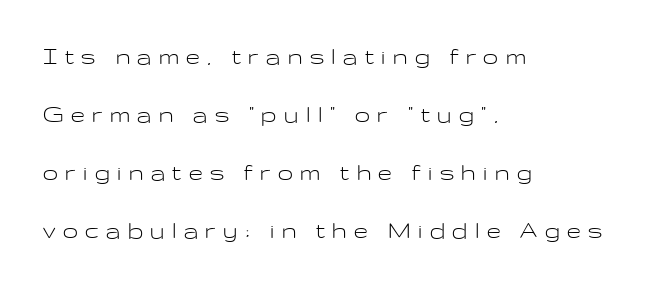
Q: Is the text bold? A: No.
Q: Is the text italic (slanted)? A: No, it is upright.
Q: Is the text underlined? A: No.
Q: How is the paragraph aligned? A: Left-aligned.
Q: Is the spacing between letters normal or unusually wide? A: Unusually wide.
Q: Is the spacing between lines tight, normal or loose? A: Loose.
